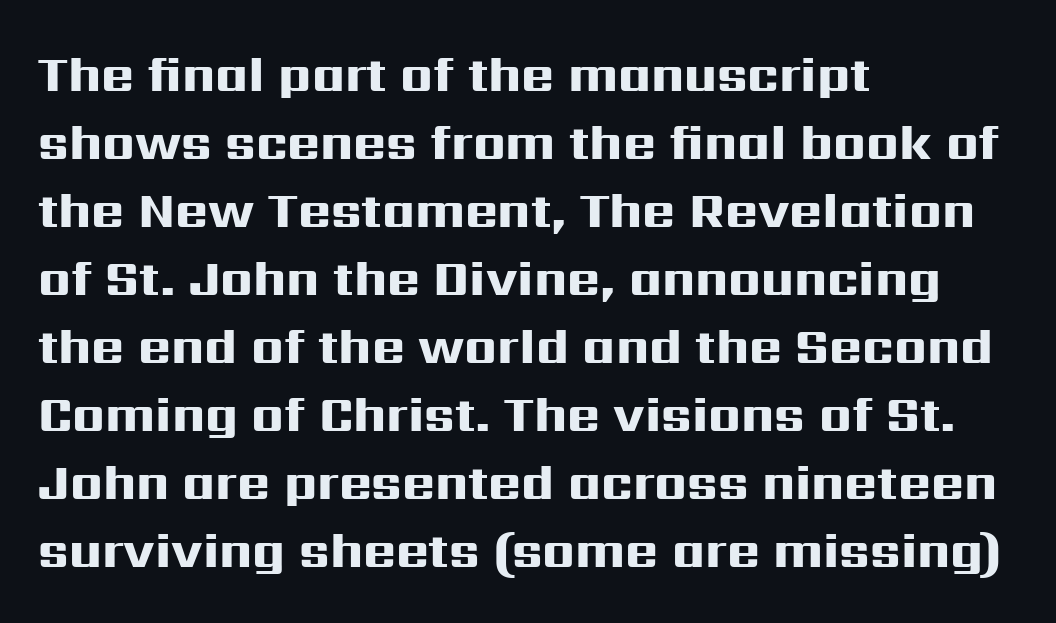
Q: Is the text bold? A: Yes.
Q: Is the text italic (slanted)? A: No, it is upright.
Q: Is the typeface a serif or a sans-serif typeface? A: Sans-serif.
Q: Is the text underlined? A: No.
Q: How is the paragraph aligned? A: Left-aligned.
Q: Is the spacing between letters normal or unusually wide? A: Normal.
Q: Is the spacing between lines tight, normal or loose? A: Normal.
Q: Width (condensed, normal, or wide)? A: Wide.
Q: Stroke contrast? A: High.
Q: x-height? A: Medium.
Q: Monospaced? A: No.
